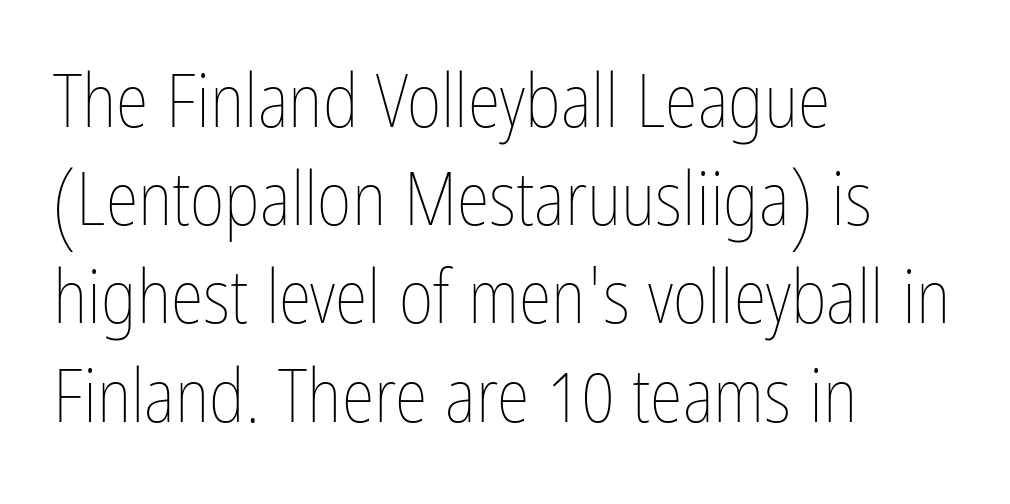
Each stroke keeps to a modest, everyday thickness or less. Here the designer chose a conventional face with non-uniform glyph widths. The face used here is rendered with its standard letterfit. A bare baseline throughout the passage.
